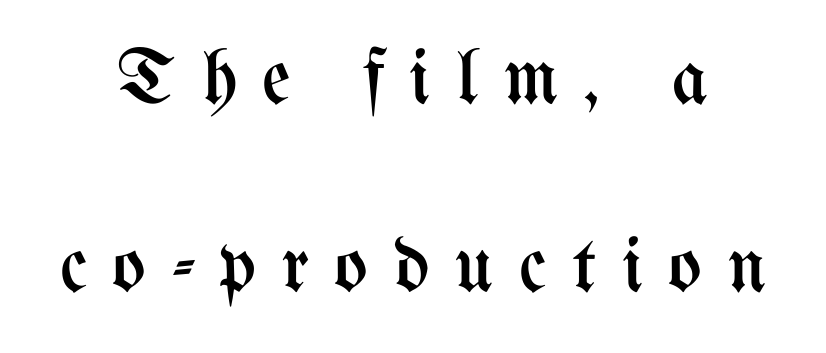
Q: Is the text bold? A: No.
Q: Is the text italic (slanted)? A: No, it is upright.
Q: Is the text underlined? A: No.
Q: Is the spacing between letters normal or unusually wide? A: Unusually wide.
Q: Is the spacing between lines tight, normal or loose? A: Loose.
Q: Width (condensed, normal, or wide)? A: Condensed.
Q: Stroke contrast? A: Medium.
Q: x-height? A: Medium.
Q: Monospaced? A: No.
